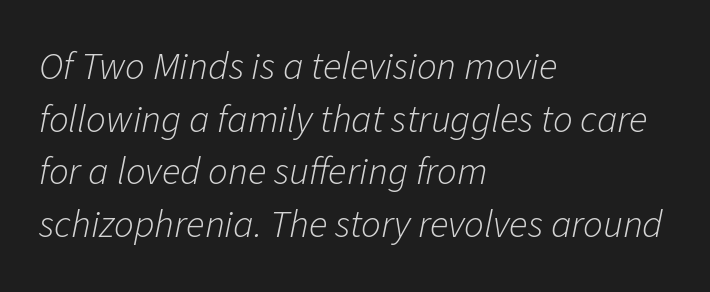
Q: Is the text bold? A: No.
Q: Is the text italic (slanted)? A: Yes, it leans right by about 11 degrees.
Q: Is the text underlined? A: No.
Q: How is the paragraph aligned? A: Left-aligned.
Q: Is the spacing between letters normal or unusually wide? A: Normal.
Q: Is the spacing between lines tight, normal or loose? A: Normal.
Q: Width (condensed, normal, or wide)? A: Normal.
Q: Stroke contrast? A: Low.
Q: x-height? A: Medium.
Q: Monospaced? A: No.
